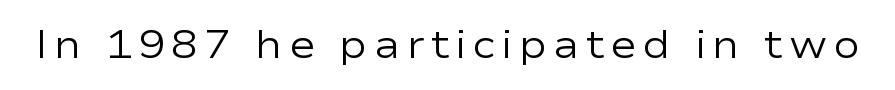
The image shows 40 px regular-weight, wide sans-serif type, upright; set not underlined; low stroke contrast and a medium x-height.
